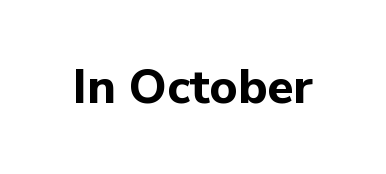
Letterform terminals end flat and unadorned throughout the passage. The gaps between neighbouring characters are ordinary and unremarkable. Each letter keeps its own natural width here, so spacing adapts to shape. Quick note: underline off. Heavy-handed strokes throughout: this text is bold. Posture: straight, roman, zero tilt.
